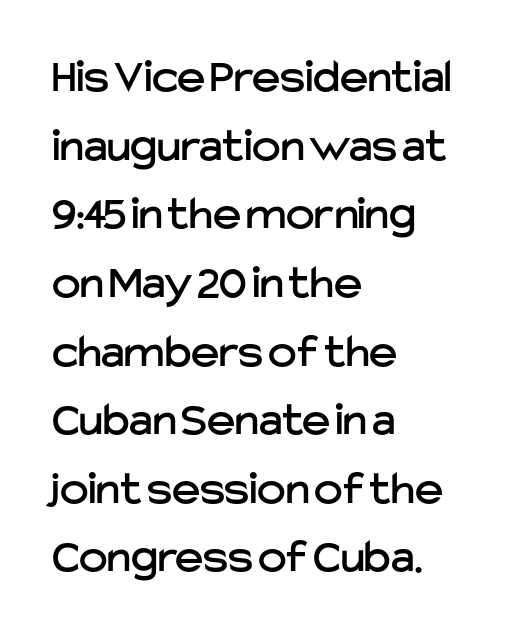
Honestly, there is no underline to notice here at all. Each letter keeps its own natural width here, so spacing adapts to shape. What's the leading like? Ordinary, nothing unusual. The horizontal fit of the characters is conventional and even. This rendering uses left alignment, leaving the right contour irregular.
